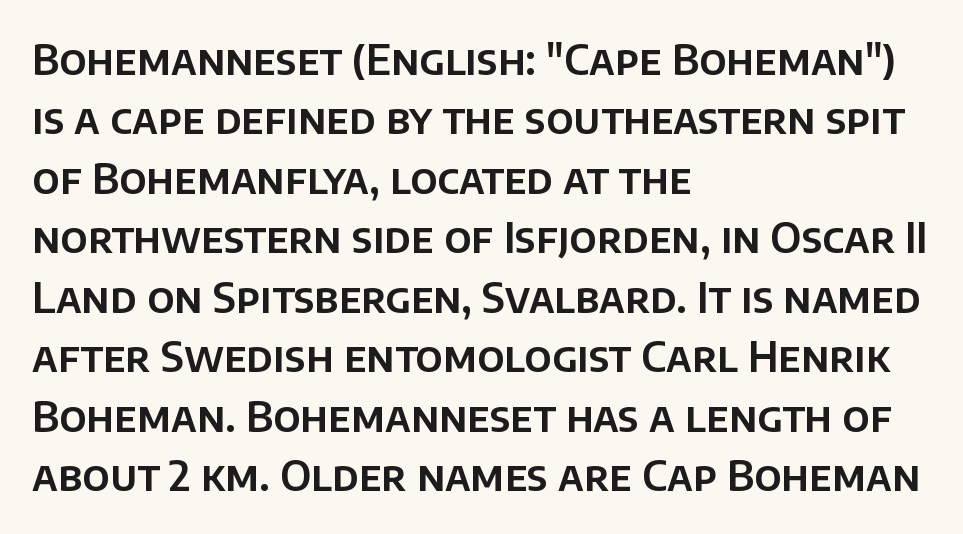
Q: Is the text italic (slanted)? A: No, it is upright.
Q: Is the typeface a serif or a sans-serif typeface? A: Sans-serif.
Q: Is the text underlined? A: No.
Q: How is the paragraph aligned? A: Left-aligned.
Q: Is the spacing between letters normal or unusually wide? A: Normal.
Q: Is the spacing between lines tight, normal or loose? A: Normal.
Q: Width (condensed, normal, or wide)? A: Normal.
Q: Stroke contrast? A: Low.
Q: x-height? A: Large.
Q: Monospaced? A: No.
